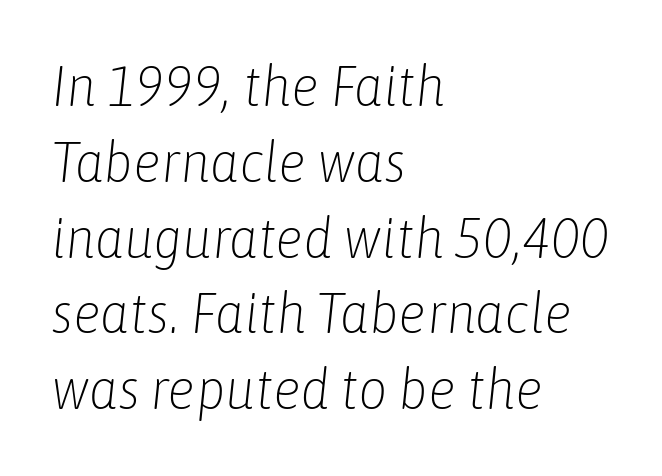
Q: Is the text bold? A: No.
Q: Is the text italic (slanted)? A: Yes, it leans right by about 6 degrees.
Q: Is the text underlined? A: No.
Q: How is the paragraph aligned? A: Left-aligned.
Q: Is the spacing between letters normal or unusually wide? A: Normal.
Q: Is the spacing between lines tight, normal or loose? A: Normal.
Q: Width (condensed, normal, or wide)? A: Condensed.
Q: Stroke contrast? A: Low.
Q: x-height? A: Medium.
Q: Monospaced? A: No.
